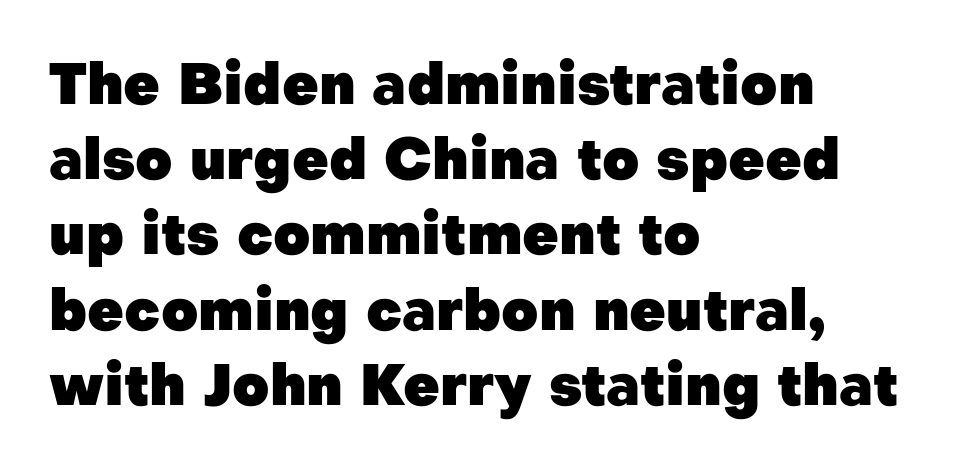
Q: Is the text bold? A: Yes.
Q: Is the text italic (slanted)? A: No, it is upright.
Q: Is the typeface a serif or a sans-serif typeface? A: Sans-serif.
Q: Is the text underlined? A: No.
Q: How is the paragraph aligned? A: Left-aligned.
Q: Is the spacing between letters normal or unusually wide? A: Normal.
Q: Is the spacing between lines tight, normal or loose? A: Normal.
Q: Width (condensed, normal, or wide)? A: Normal.
Q: Stroke contrast? A: Low.
Q: x-height? A: Medium.
Q: Monospaced? A: No.
